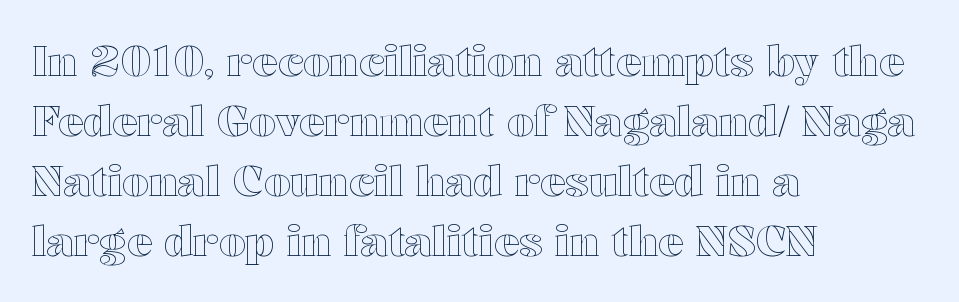
Q: Is the text italic (slanted)? A: No, it is upright.
Q: Is the text underlined? A: No.
Q: How is the paragraph aligned? A: Left-aligned.
Q: Is the spacing between letters normal or unusually wide? A: Normal.
Q: Is the spacing between lines tight, normal or loose? A: Normal.
Q: Width (condensed, normal, or wide)? A: Wide.
Q: x-height? A: Medium.
Q: Monospaced? A: No.
